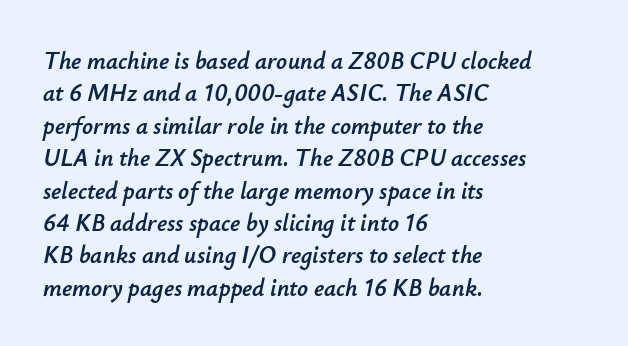
{"italic": "yes", "lean": "right", "slant_degrees": 12, "underline": "no", "align": "left", "line_spacing": "normal", "line_spacing_ratio": 1.35, "letter_spacing": "normal", "letter_spacing_em": 0.0, "glyph_px": 24}
